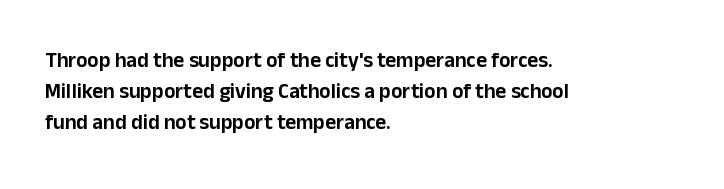
There is no visible air inserted between adjacent glyphs. Alignment: flush left. The words here are not underlined. The axis of the letterforms is exactly vertical. The designer left line spacing at the default.
